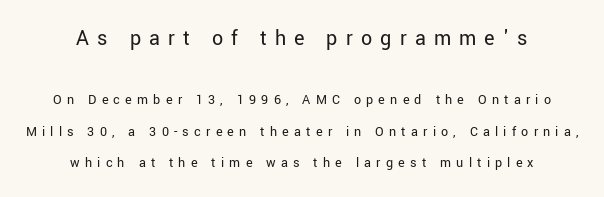
The whitespace from short lines is split evenly between both sides. The earlier block is typeset at a bigger size than the later block. Reading down the column, the eye jumps a long way to each next line. Clear beneath every line of the passage. When letters stand straight like this, we call the style roman or upright.
